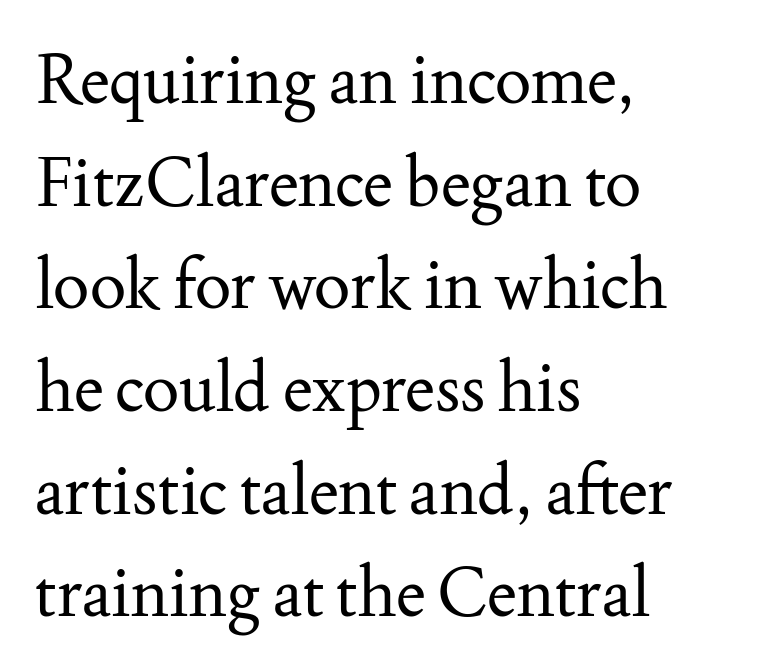
The image shows 68 px regular-weight serif type, upright; set left-aligned, normal line spacing (1.51x), normal letter spacing, not underlined; medium stroke contrast and a small x-height.
